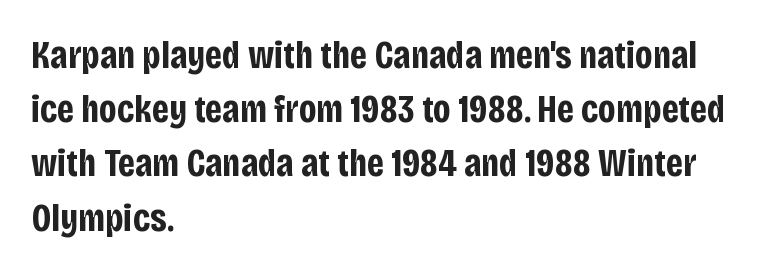
Q: Is the text bold? A: Yes.
Q: Is the text italic (slanted)? A: No, it is upright.
Q: Is the typeface a serif or a sans-serif typeface? A: Sans-serif.
Q: Is the text underlined? A: No.
Q: How is the paragraph aligned? A: Left-aligned.
Q: Is the spacing between letters normal or unusually wide? A: Normal.
Q: Is the spacing between lines tight, normal or loose? A: Normal.
Q: Width (condensed, normal, or wide)? A: Condensed.
Q: Stroke contrast? A: Low.
Q: x-height? A: Large.
Q: Monospaced? A: No.
